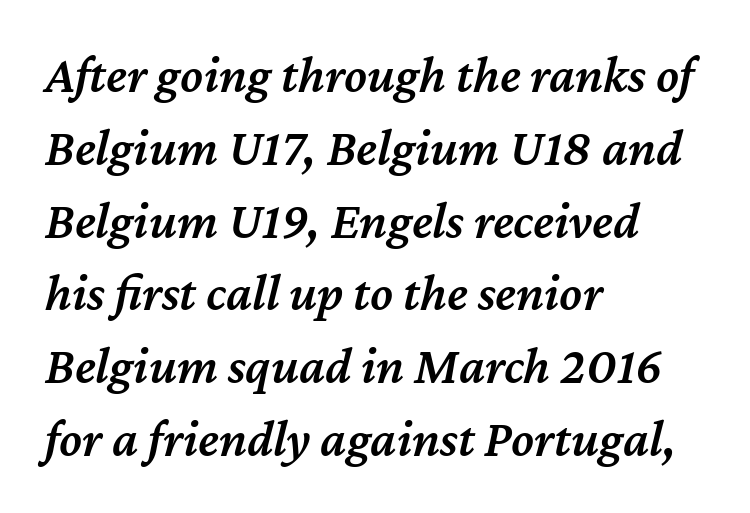
Q: Is the text bold? A: Semi-bold.
Q: Is the text italic (slanted)? A: Yes, it leans right by about 12 degrees.
Q: Is the text underlined? A: No.
Q: How is the paragraph aligned? A: Left-aligned.
Q: Is the spacing between letters normal or unusually wide? A: Normal.
Q: Is the spacing between lines tight, normal or loose? A: Normal.
Q: Width (condensed, normal, or wide)? A: Normal.
Q: Stroke contrast? A: Medium.
Q: x-height? A: Medium.
Q: Monospaced? A: No.
